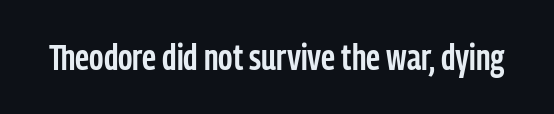
Letters rest on an invisible, unmarked baseline. Default kerning and tracking; the words read as compact shapes. Serif or sans? Sans — the stroke terminals are bare. Is the type bold? Partly — it's a semibold, heavier than regular but not fully bold. Nope, not italic — everything's standing straight.
